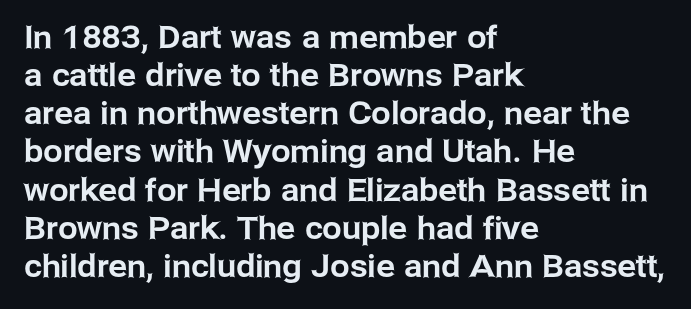
The image shows 31 px sans-serif type, upright; set left-aligned, line spacing 1.23x, normal letter spacing, not underlined; low stroke contrast and a medium x-height.
